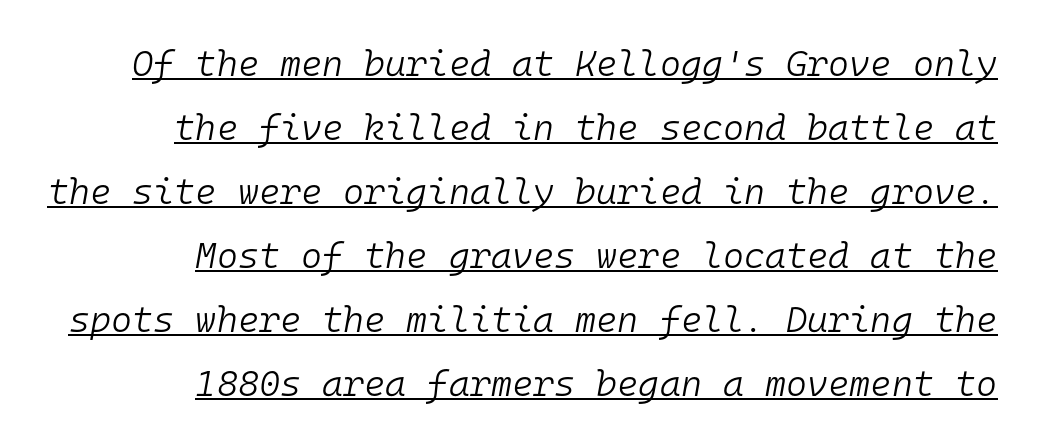
Q: Is the text bold? A: No.
Q: Is the text italic (slanted)? A: Yes, it leans right by about 10 degrees.
Q: Is the text underlined? A: Yes.
Q: How is the paragraph aligned? A: Right-aligned.
Q: Is the spacing between letters normal or unusually wide? A: Normal.
Q: Width (condensed, normal, or wide)? A: Normal.
Q: Stroke contrast? A: Low.
Q: x-height? A: Medium.
Q: Monospaced? A: Yes.
